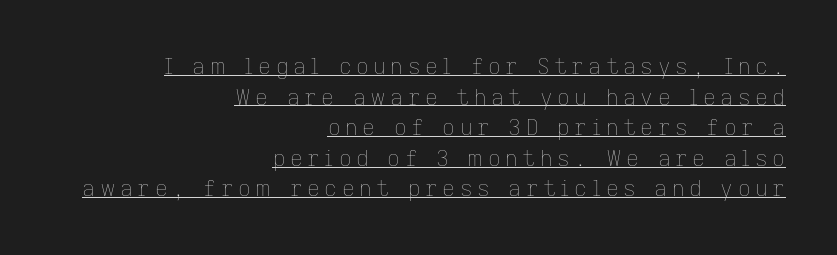
Q: Is the text bold? A: No.
Q: Is the text italic (slanted)? A: No, it is upright.
Q: Is the text underlined? A: Yes.
Q: How is the paragraph aligned? A: Right-aligned.
Q: Is the spacing between letters normal or unusually wide? A: Unusually wide.
Q: Is the spacing between lines tight, normal or loose? A: Normal.
